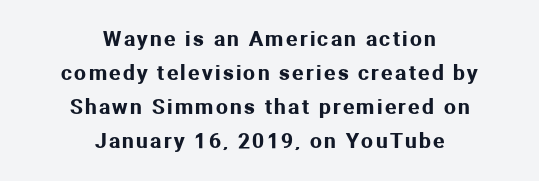
Q: Is the text italic (slanted)? A: No, it is upright.
Q: Is the text underlined? A: No.
Q: How is the paragraph aligned? A: Centered.
Q: Is the spacing between lines tight, normal or loose? A: Normal.
